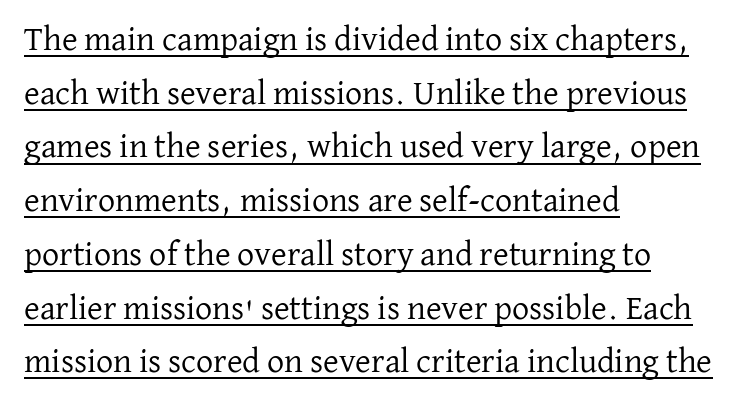
Q: Is the text bold? A: No.
Q: Is the text italic (slanted)? A: No, it is upright.
Q: Is the typeface a serif or a sans-serif typeface? A: Serif.
Q: Is the text underlined? A: Yes.
Q: How is the paragraph aligned? A: Left-aligned.
Q: Is the spacing between letters normal or unusually wide? A: Normal.
Q: Is the spacing between lines tight, normal or loose? A: Normal.
Q: Width (condensed, normal, or wide)? A: Normal.
Q: Stroke contrast? A: Low.
Q: x-height? A: Medium.
Q: Monospaced? A: No.
